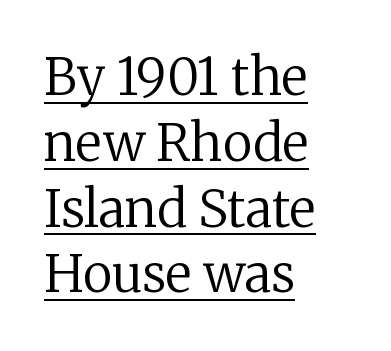
In designer terms, the underline attribute is active on this setting. The face used here is seriffed, in the tradition of book romans. Is this a heavy cut? Hardly; it is regular or lighter. Leading: standard. These lines are set flush left with a ragged right edge. The font's upright variant was chosen for this text.
